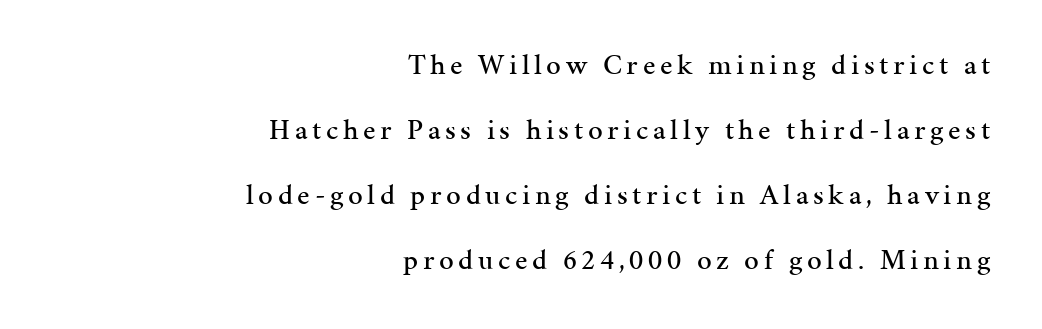
Line spacing here is loose. Clear beneath every line of the passage. Typographically, this falls in the serif category. Looks like regular typesetting: each glyph gets only the width it needs.
